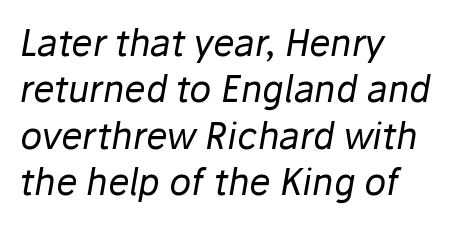
The image shows 36 px regular-weight type, italic (leaning right); set left-aligned, normal line spacing (1.29x), normal letter spacing, not underlined; low stroke contrast and a medium x-height.
